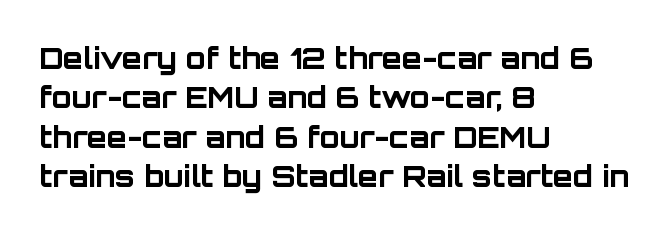
Q: Is the text bold? A: Yes.
Q: Is the text italic (slanted)? A: No, it is upright.
Q: Is the typeface a serif or a sans-serif typeface? A: Sans-serif.
Q: Is the text underlined? A: No.
Q: How is the paragraph aligned? A: Left-aligned.
Q: Is the spacing between letters normal or unusually wide? A: Normal.
Q: Is the spacing between lines tight, normal or loose? A: Normal.
Q: Width (condensed, normal, or wide)? A: Normal.
Q: Stroke contrast? A: Low.
Q: x-height? A: Large.
Q: Monospaced? A: No.
